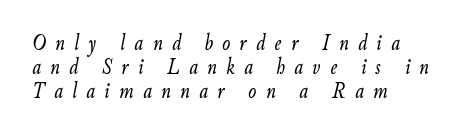
{"italic": "yes", "lean": "right", "slant_degrees": 9, "bold": "no", "underline": "no", "align": "left", "line_spacing": "tight", "line_spacing_ratio": 0.99, "letter_spacing": "wide", "letter_spacing_em": 0.39, "glyph_px": 24}
